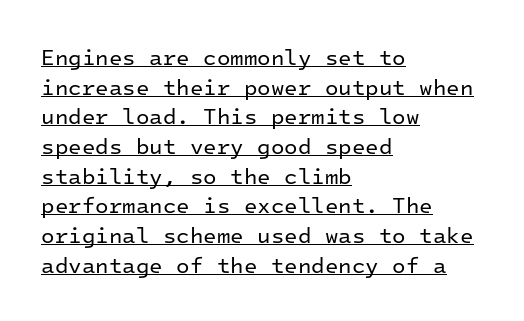
{"italic": "no", "bold": "no", "underline": "yes", "align": "left", "line_spacing": "normal", "line_spacing_ratio": 1.35, "letter_spacing": "normal", "letter_spacing_em": 0.0, "glyph_px": 22}
